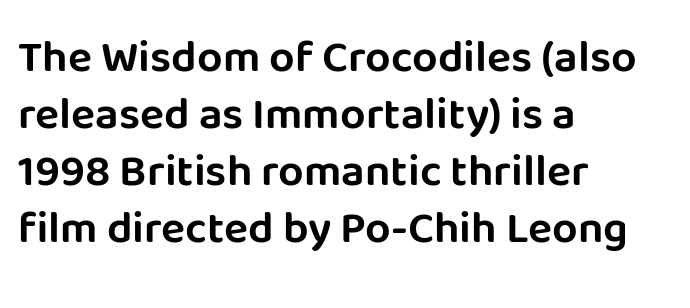
Q: Is the text italic (slanted)? A: No, it is upright.
Q: Is the typeface a serif or a sans-serif typeface? A: Sans-serif.
Q: Is the text underlined? A: No.
Q: How is the paragraph aligned? A: Left-aligned.
Q: Is the spacing between letters normal or unusually wide? A: Normal.
Q: Is the spacing between lines tight, normal or loose? A: Normal.
Q: Width (condensed, normal, or wide)? A: Normal.
Q: Stroke contrast? A: Low.
Q: x-height? A: Large.
Q: Monospaced? A: No.
